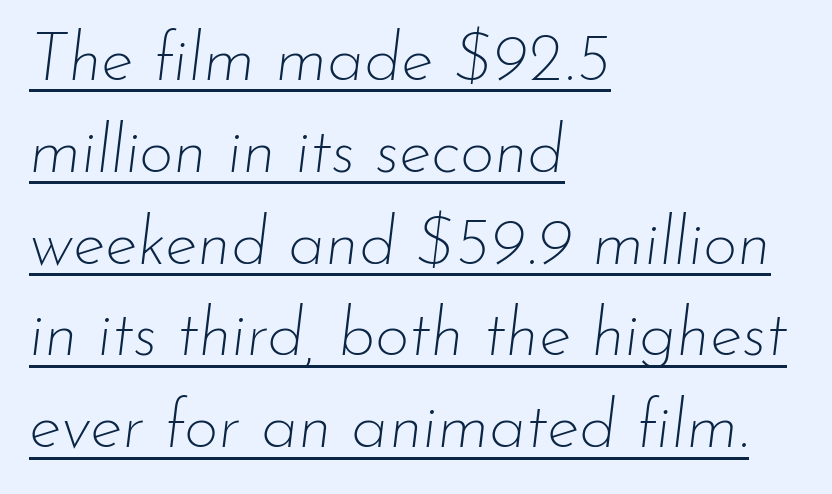
Q: Is the text bold? A: No.
Q: Is the text italic (slanted)? A: Yes, it leans right by about 7 degrees.
Q: Is the text underlined? A: Yes.
Q: How is the paragraph aligned? A: Left-aligned.
Q: Is the spacing between letters normal or unusually wide? A: Normal.
Q: Is the spacing between lines tight, normal or loose? A: Normal.
Q: Width (condensed, normal, or wide)? A: Normal.
Q: Stroke contrast? A: Low.
Q: x-height? A: Small.
Q: Monospaced? A: No.
